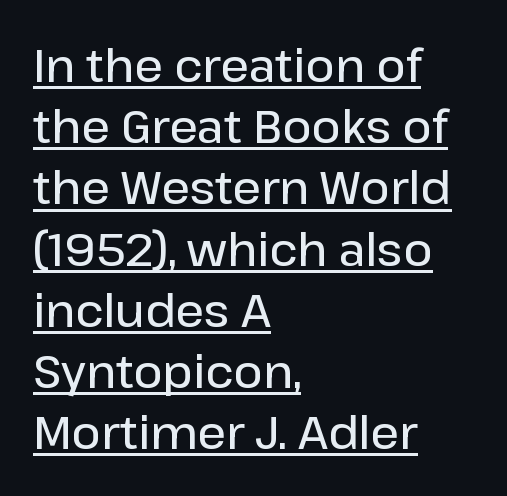
Students, note that the glyphs here touch the page at normal intervals. These lines were composed using upright roman letters. To sum up the face: it is a sans, with no serifs. These lines are rendered in a variable-pitch font. The string is rendered with underlining switched on. The strokes are fattened partway — semibold, not bold.
